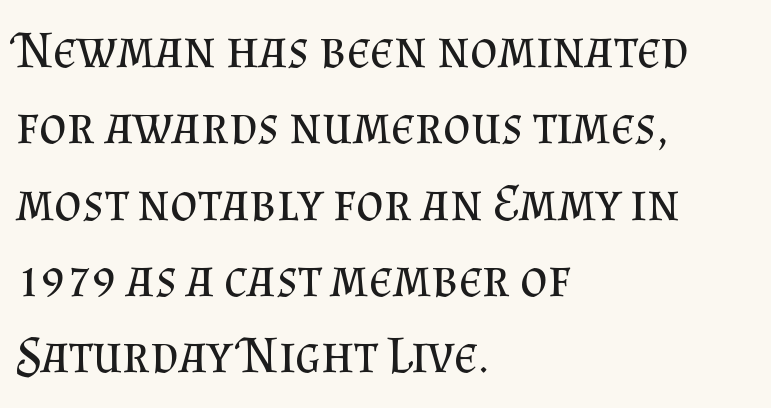
Q: Is the text bold? A: No.
Q: Is the text italic (slanted)? A: No, it is upright.
Q: Is the typeface a serif or a sans-serif typeface? A: Serif.
Q: Is the text underlined? A: No.
Q: How is the paragraph aligned? A: Left-aligned.
Q: Is the spacing between letters normal or unusually wide? A: Normal.
Q: Is the spacing between lines tight, normal or loose? A: Normal.
Q: Width (condensed, normal, or wide)? A: Normal.
Q: Stroke contrast? A: Medium.
Q: x-height? A: Small.
Q: Monospaced? A: No.
